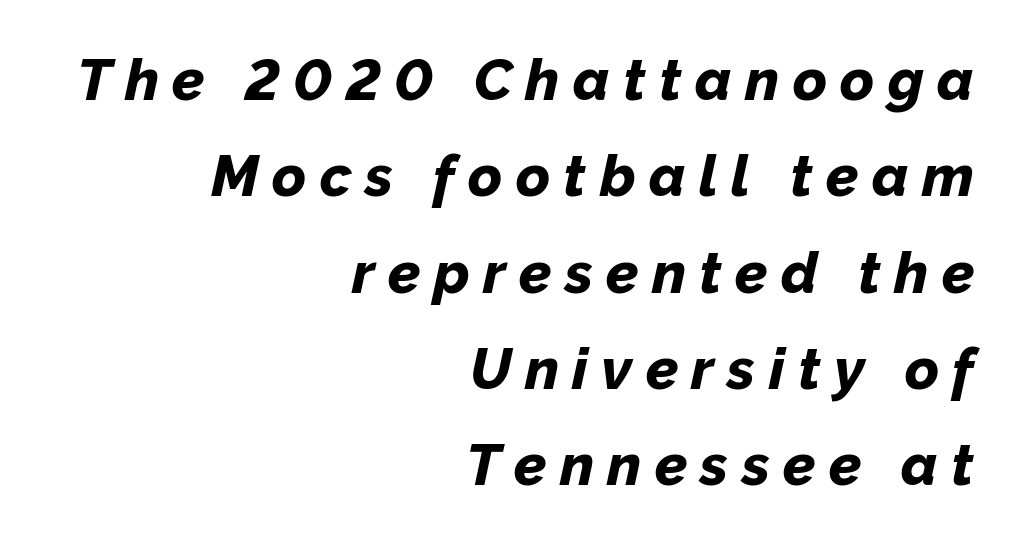
Q: Is the text bold? A: Yes.
Q: Is the text italic (slanted)? A: Yes, it leans right by about 12 degrees.
Q: Is the text underlined? A: No.
Q: How is the paragraph aligned? A: Right-aligned.
Q: Is the spacing between letters normal or unusually wide? A: Unusually wide.
Q: Is the spacing between lines tight, normal or loose? A: Normal.
Q: Width (condensed, normal, or wide)? A: Normal.
Q: Stroke contrast? A: Low.
Q: x-height? A: Medium.
Q: Monospaced? A: No.
